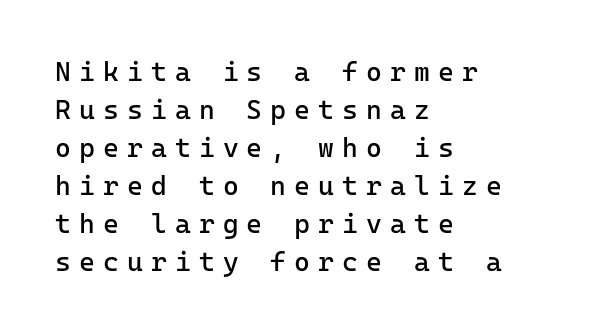
The image shows 27 px text type, upright; set left-aligned, normal line spacing (1.41x), unusually wide letter spacing (+0.3 em), not underlined.
